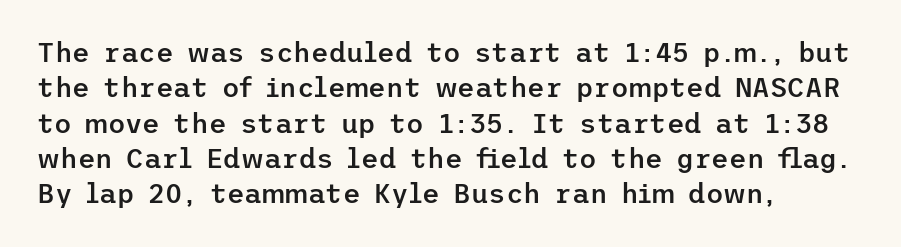
Nobody drew a line under any word here. In terms of leading, this rendering sits right in the middle. Typographic density is moderately raised because the face is semibold. Standard letterfit; no display-style spreading of the glyphs. The text block is weighted toward the left margin, trailing off unevenly rightward. The lettering stays uniformly vertical, giving the passage a roman look.
